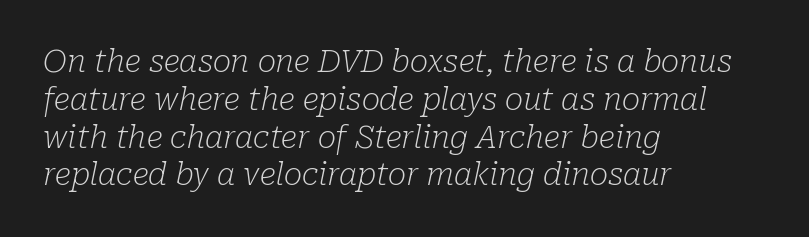
{"serif": "yes", "italic": "yes", "lean": "right", "slant_degrees": 10, "bold": "no", "weight": "light", "width": "normal", "stroke_contrast": "low", "x_height": "medium", "monospaced": "no", "underline": "no", "align": "left", "line_spacing_ratio": 1.22, "letter_spacing": "normal", "letter_spacing_em": 0.0, "glyph_px": 31}
